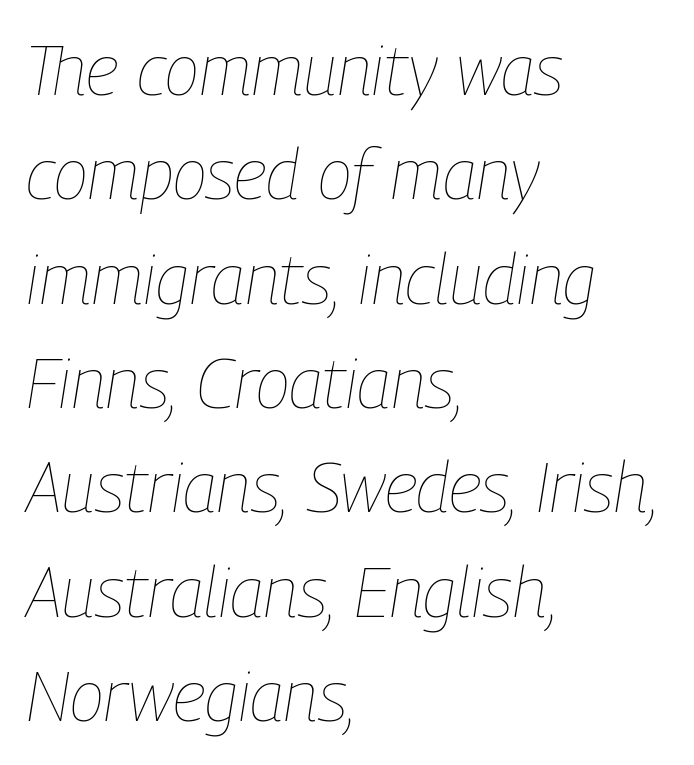
The rendering applies a slant to the glyphs. This sample keeps an unexceptional amount of space between lines. This sample has the flowing, uneven cadence of proportional lettering. Just letters on the line, the space beneath them empty.
